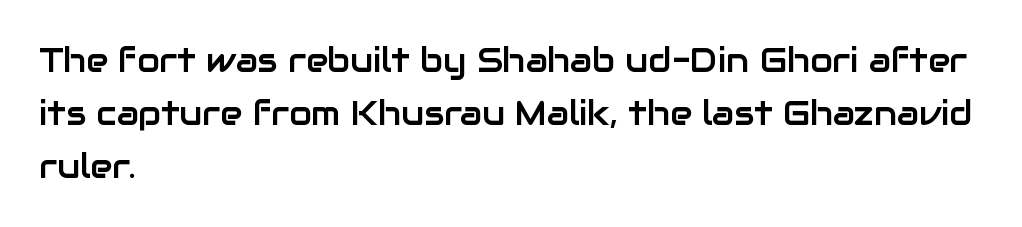
This is roman type, the default non-slanted kind. The letterforms sit shoulder to shoulder at normal distance. In terms of letterform style, serifs are entirely absent. Notice how descenders clear the ascenders below comfortably — that's standard leading. Looks like regular typesetting: each glyph gets only the width it needs.
